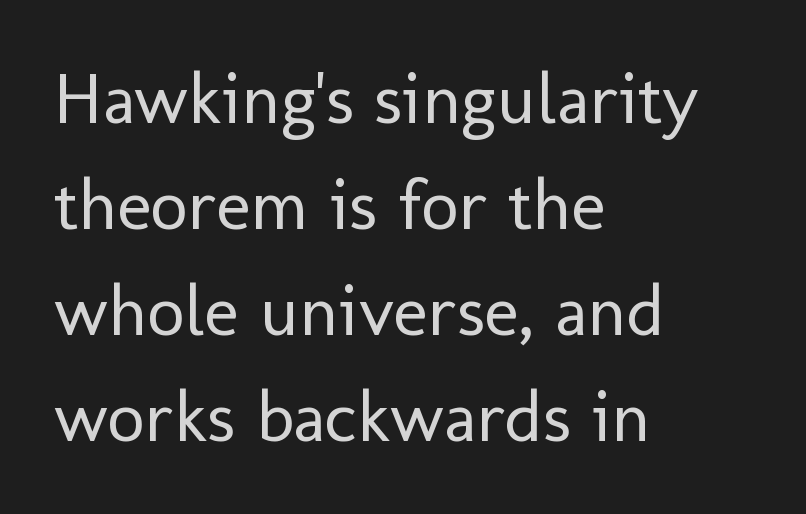
{"serif": "no", "italic": "no", "bold": "no", "weight": "regular", "width": "normal", "stroke_contrast": "low", "x_height": "medium", "monospaced": "no", "underline": "no", "align": "left", "line_spacing": "normal", "line_spacing_ratio": 1.45, "letter_spacing": "normal", "letter_spacing_em": 0.0, "glyph_px": 73}
